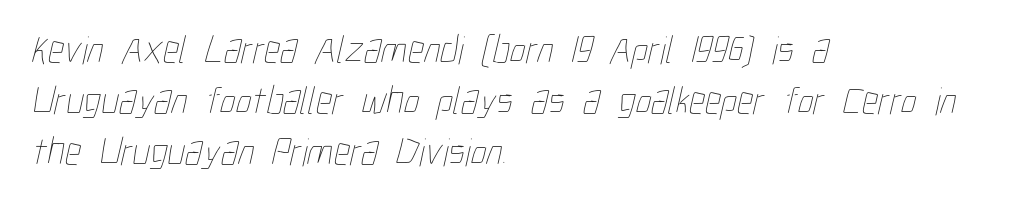
{"bold": "no", "weight": "thin", "width": "condensed", "stroke_contrast": "low", "x_height": "medium", "monospaced": "no", "underline": "no", "align": "left", "line_spacing": "normal", "line_spacing_ratio": 1.27, "letter_spacing": "normal", "letter_spacing_em": 0.0, "glyph_px": 40}
